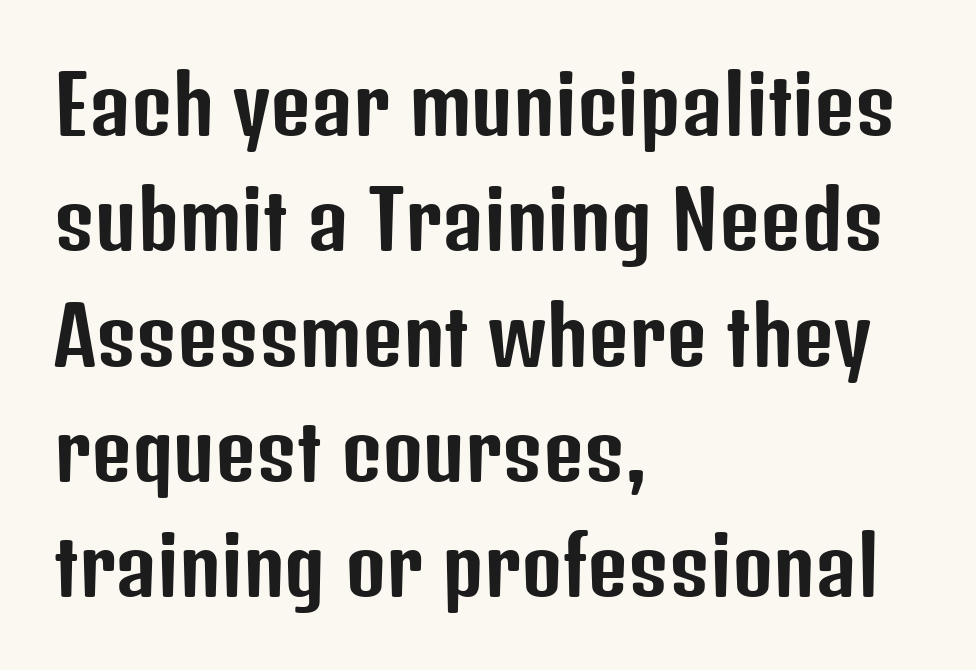
{"serif": "no", "italic": "no", "width": "condensed", "stroke_contrast": "low", "x_height": "medium", "monospaced": "no", "underline": "no", "align": "left", "line_spacing": "normal", "line_spacing_ratio": 1.46, "letter_spacing": "normal", "letter_spacing_em": 0.0, "glyph_px": 79}
